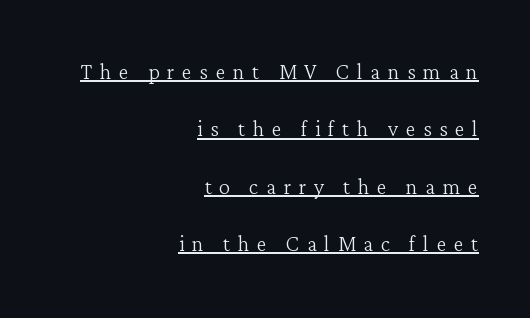
The type sits square on the baseline with zero lean. Old-style or modern, the face here clearly has serifs. Descenders here cross a horizontal rule under the line. This sample trades compactness for vertical openness between lines. Proportional: the letters do not fall into vertical columns.
